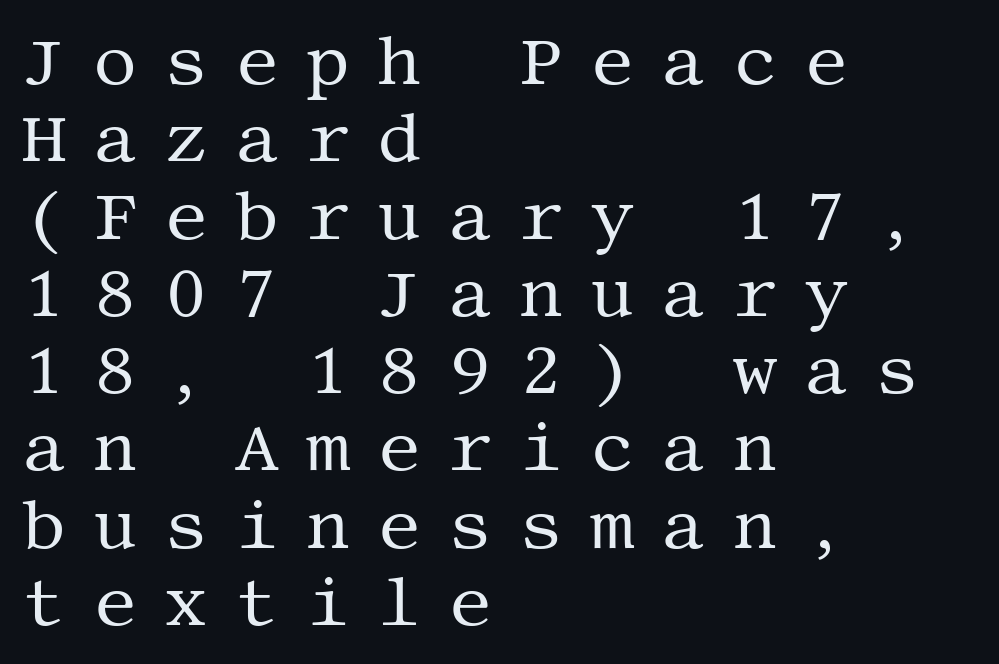
{"serif": "yes", "italic": "no", "bold": "no", "weight": "regular", "width": "normal", "stroke_contrast": "medium", "x_height": "large", "underline": "no", "align": "left", "line_spacing": "tight", "line_spacing_ratio": 1.12, "letter_spacing": "wide", "letter_spacing_em": 0.39, "glyph_px": 69}
